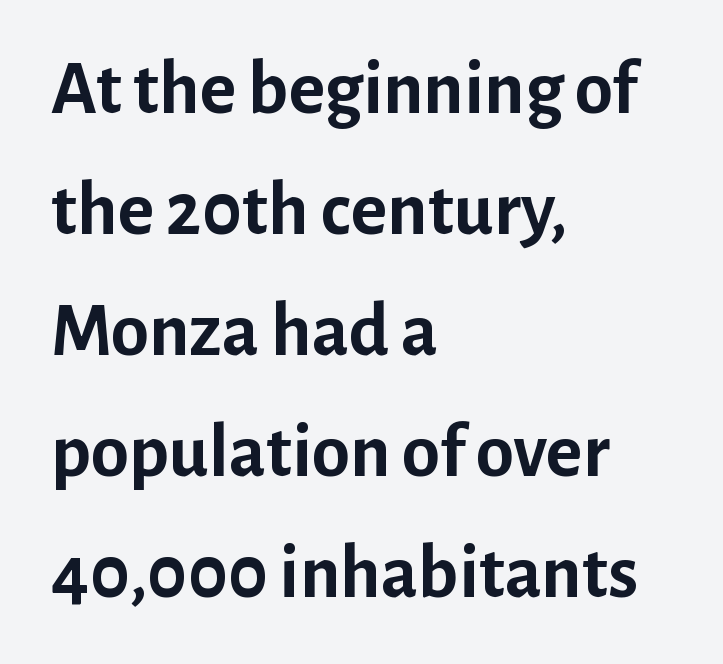
Q: Is the text bold? A: Yes.
Q: Is the text italic (slanted)? A: No, it is upright.
Q: Is the typeface a serif or a sans-serif typeface? A: Sans-serif.
Q: Is the text underlined? A: No.
Q: How is the paragraph aligned? A: Left-aligned.
Q: Is the spacing between letters normal or unusually wide? A: Normal.
Q: Is the spacing between lines tight, normal or loose? A: Normal.
Q: Width (condensed, normal, or wide)? A: Normal.
Q: Stroke contrast? A: Low.
Q: x-height? A: Medium.
Q: Monospaced? A: No.
